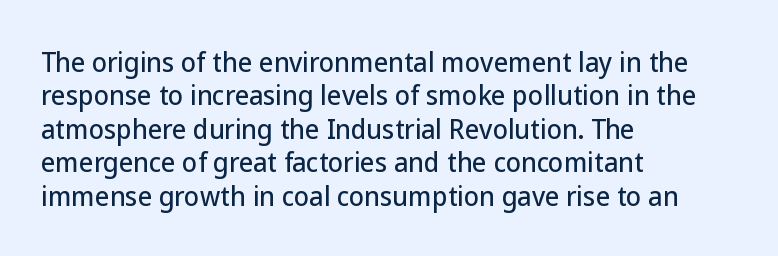
Students, observe: this is what conventionally led text looks like. Observe the ordinary spacing: letters are neighbours, not strangers. Designer's note — italics off, roman on. The specimen omits any rule beneath the text block's lines.
